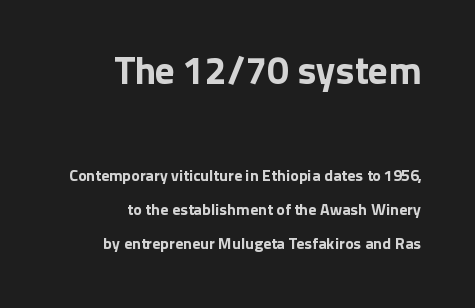
The image shows 39 px sans-serif type, upright; set right-aligned, loose line spacing (2.14x), normal letter spacing, not underlined; the first (top) block is 2.44x larger; low stroke contrast and a medium x-height.
